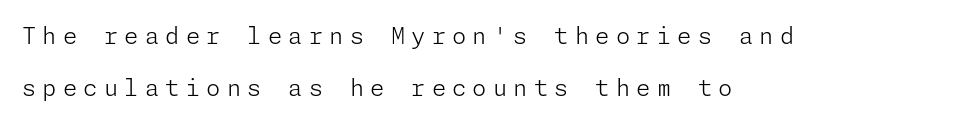
{"italic": "no", "bold": "no", "underline": "no", "align": "left", "line_spacing": "loose", "line_spacing_ratio": 2.27, "letter_spacing": "wide", "letter_spacing_em": 0.27, "glyph_px": 23}
